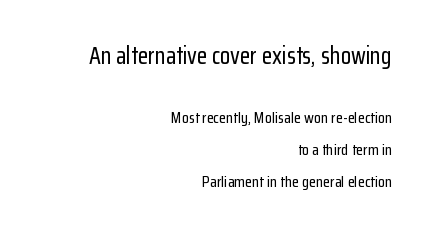
The image shows 24 px text type, upright; set right-aligned, loose line spacing (2.02x), normal letter spacing, not underlined; the first (top) block is 1.5x larger.
